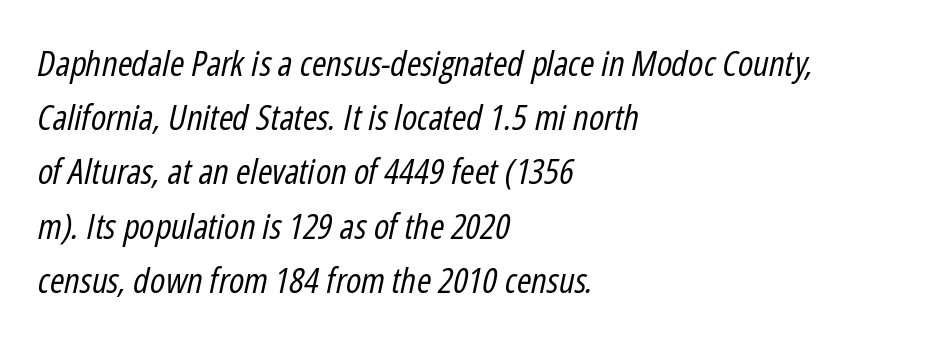
Do the characters align in a grid? No, the font is proportional. Where is the straight margin? On the left. When letters slant like this, we call the style italic. The line texture is even and compact thanks to regular tracking. Nothing heavy about these letters — not bold at all.
